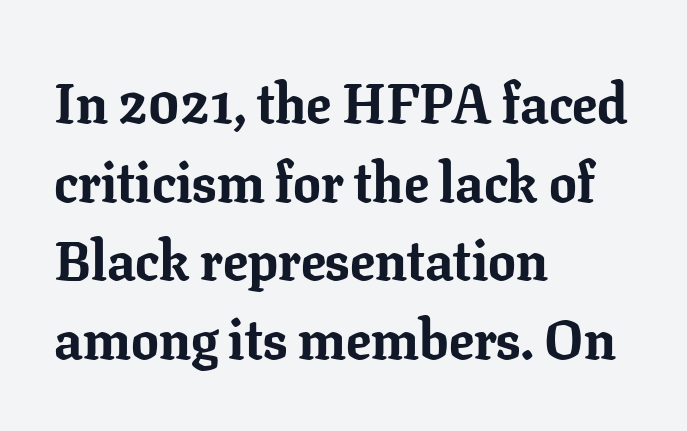
Tracking here is standard; glyphs follow each other at the usual distance. The space directly below the letters is spotless. Looks like regular typesetting: each glyph gets only the width it needs. In CSS terms this would be text-align: left. Rendered with straight, roman letterforms. Evenly set lines give the paragraph a standard silhouette.
